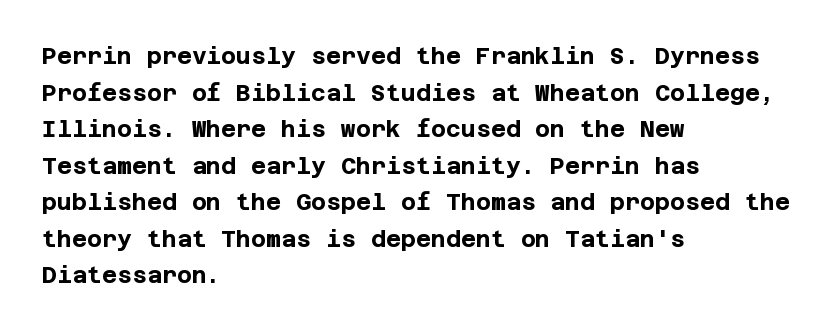
Q: Is the text bold? A: Yes.
Q: Is the text italic (slanted)? A: No, it is upright.
Q: Is the text underlined? A: No.
Q: How is the paragraph aligned? A: Left-aligned.
Q: Is the spacing between letters normal or unusually wide? A: Normal.
Q: Is the spacing between lines tight, normal or loose? A: Normal.
